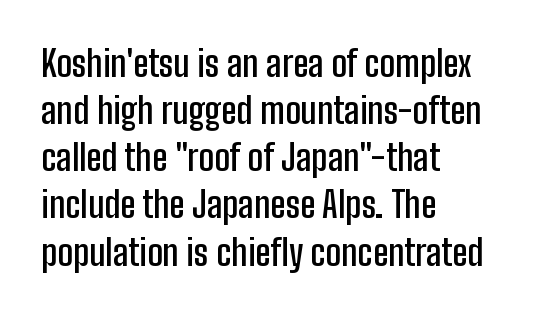
Q: Is the text bold? A: Semi-bold.
Q: Is the text italic (slanted)? A: No, it is upright.
Q: Is the typeface a serif or a sans-serif typeface? A: Sans-serif.
Q: Is the text underlined? A: No.
Q: How is the paragraph aligned? A: Left-aligned.
Q: Is the spacing between letters normal or unusually wide? A: Normal.
Q: Is the spacing between lines tight, normal or loose? A: Normal.
Q: Width (condensed, normal, or wide)? A: Condensed.
Q: Stroke contrast? A: Low.
Q: x-height? A: Medium.
Q: Monospaced? A: No.
